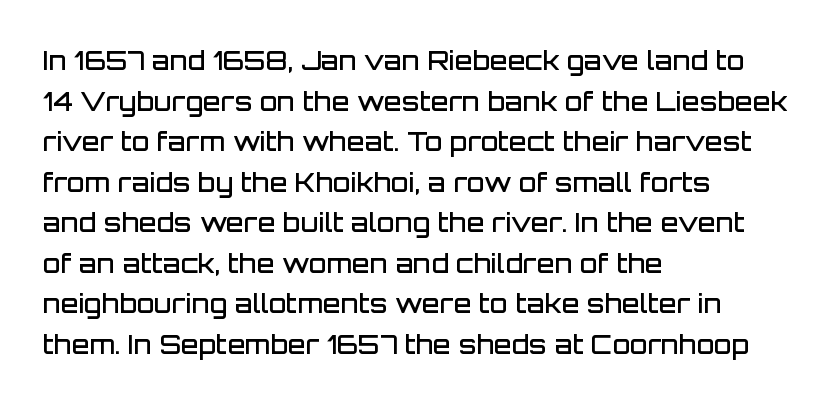
{"italic": "no", "bold": "semi", "underline": "no", "align": "left", "line_spacing": "normal", "line_spacing_ratio": 1.56, "letter_spacing": "normal", "letter_spacing_em": 0.0, "glyph_px": 26}
